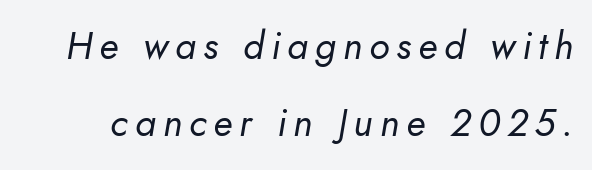
Q: Is the text bold? A: No.
Q: Is the text italic (slanted)? A: Yes, it leans right by about 10 degrees.
Q: Is the text underlined? A: No.
Q: Is the spacing between lines tight, normal or loose? A: Loose.
Q: Width (condensed, normal, or wide)? A: Normal.
Q: Stroke contrast? A: Low.
Q: x-height? A: Small.
Q: Monospaced? A: No.
